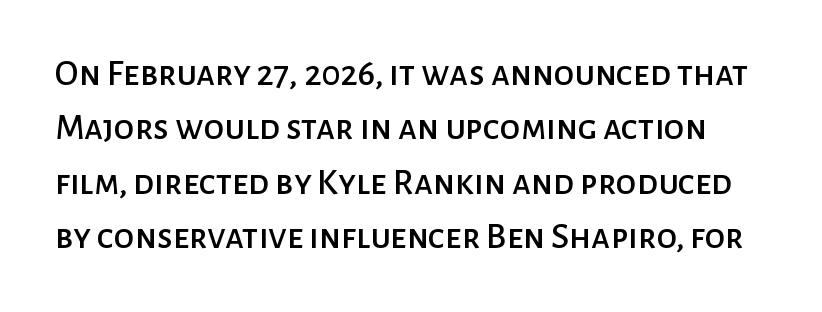
Quick note: interline space is typical. The typography opts for an upright posture over an oblique one. Think of a printed novel: that variable character pitch is what you see here. Decoration check: the copy has no underline. Caption: standard tracking, unaltered. A sans-serif font was chosen for this passage.
